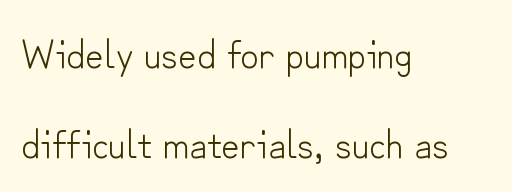
Q: Is the text bold? A: No.
Q: Is the text italic (slanted)? A: No, it is upright.
Q: Is the typeface a serif or a sans-serif typeface? A: Sans-serif.
Q: Is the text underlined? A: No.
Q: How is the paragraph aligned? A: Left-aligned.
Q: Is the spacing between letters normal or unusually wide? A: Normal.
Q: Is the spacing between lines tight, normal or loose? A: Loose.
Q: Width (condensed, normal, or wide)? A: Normal.
Q: Stroke contrast? A: Low.
Q: x-height? A: Small.
Q: Monospaced? A: No.
